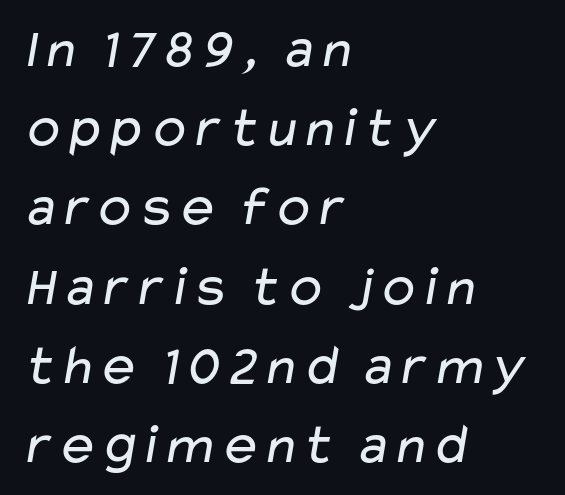
Is this a heavy cut? Hardly; it is regular or lighter. Leading matches the norm, producing a regular column. You could call the tracking neutral — neither tight nor loose. Leftover space on each line is placed entirely after the last word. The gap between lines stays unmarked.
